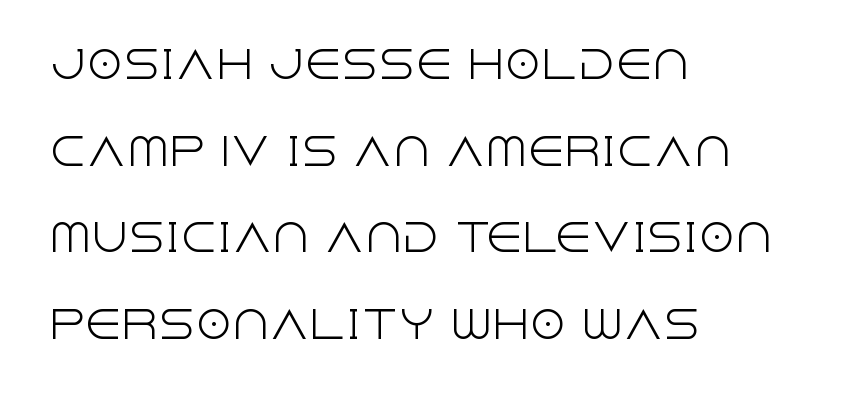
Typographically, this falls in the sans-serif category. The strokes carry an ordinary text weight at most. The compositor pushed each line to the left boundary. These lines keep a tight, regular rhythm from letter to letter. Quick note: not italic, upright.
